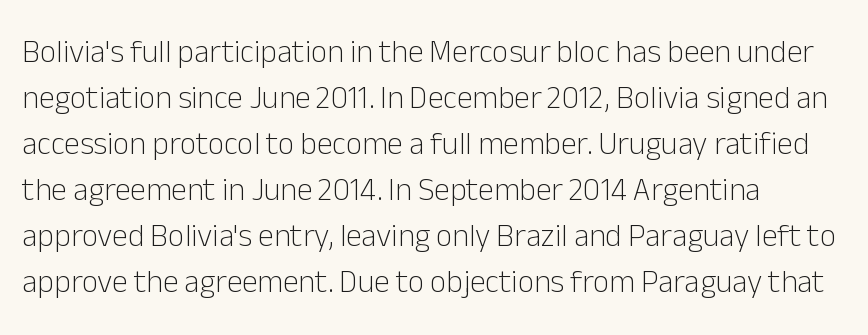
Weight: regular or lighter. Normally led — the rows are evenly, conventionally spaced. Nothing sits at the stroke ends, so this counts as sans-serif. How are the letters spaced? Ordinarily, with no added tracking. Looks like regular typesetting: each glyph gets only the width it needs. Rule under the text: the space is simply empty.
